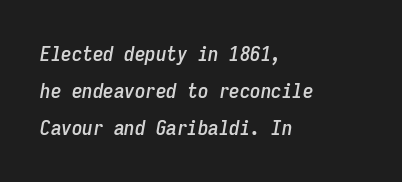
{"italic": "yes", "lean": "right", "slant_degrees": 9, "underline": "no", "align": "left", "line_spacing_ratio": 1.77, "letter_spacing": "normal", "letter_spacing_em": 0.0, "glyph_px": 21}
